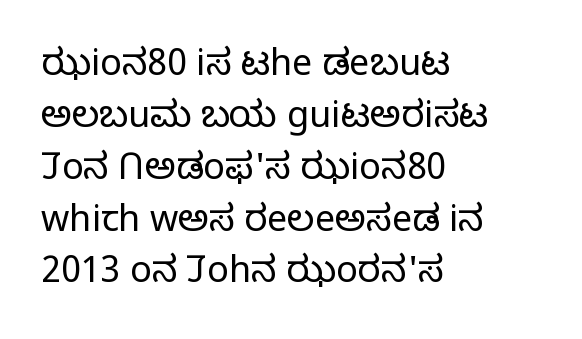
The image shows 36 px light sans-serif type, upright; set left-aligned, normal line spacing (1.44x), normal letter spacing, not underlined; low stroke contrast and a medium x-height.
